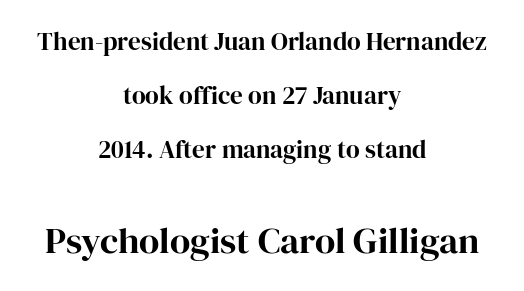
{"serif": "yes", "italic": "no", "width": "normal", "stroke_contrast": "high", "x_height": "medium", "monospaced": "no", "underline": "no", "align": "center", "line_spacing": "loose", "line_spacing_ratio": 2.17, "letter_spacing": "normal", "letter_spacing_em": 0.0, "larger_block": "second", "size_ratio": 1.48, "glyph_px": 37}
